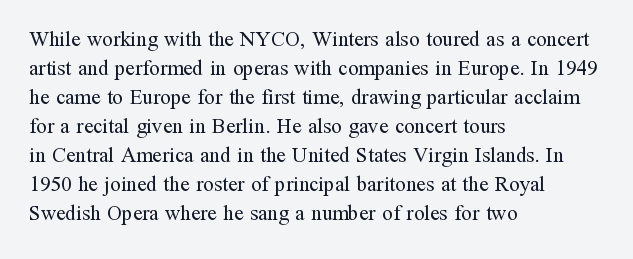
Q: Is the text bold? A: No.
Q: Is the text italic (slanted)? A: No, it is upright.
Q: Is the text underlined? A: No.
Q: How is the paragraph aligned? A: Left-aligned.
Q: Is the spacing between letters normal or unusually wide? A: Normal.
Q: Is the spacing between lines tight, normal or loose? A: Normal.
